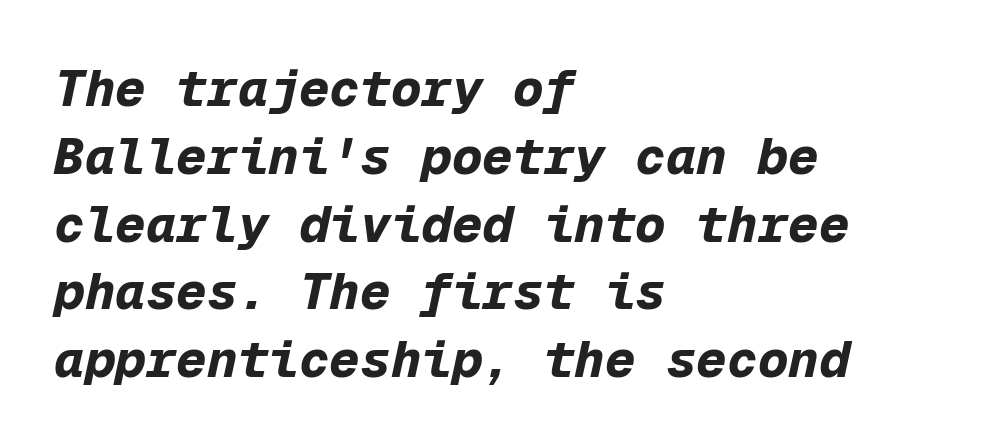
Q: Is the text bold? A: Yes.
Q: Is the text italic (slanted)? A: Yes, it leans right by about 12 degrees.
Q: Is the text underlined? A: No.
Q: How is the paragraph aligned? A: Left-aligned.
Q: Is the spacing between letters normal or unusually wide? A: Normal.
Q: Is the spacing between lines tight, normal or loose? A: Normal.
Q: Width (condensed, normal, or wide)? A: Normal.
Q: Stroke contrast? A: Low.
Q: x-height? A: Medium.
Q: Monospaced? A: Yes.
